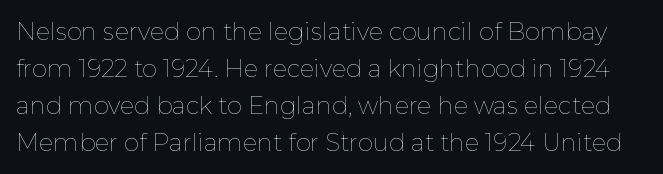
The letters stand upright; this is a roman face. Nothing unusual about the tracking: characters are spaced as the font intends. Descenders hang freely into open space. These glyphs show unthickened strokes, regular width or finer. The passage shown stacks its lines at a standard gap.
